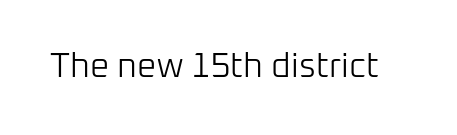
Q: Is the text bold? A: No.
Q: Is the text italic (slanted)? A: No, it is upright.
Q: Is the typeface a serif or a sans-serif typeface? A: Sans-serif.
Q: Is the text underlined? A: No.
Q: Is the spacing between letters normal or unusually wide? A: Normal.
Q: Width (condensed, normal, or wide)? A: Normal.
Q: Stroke contrast? A: Low.
Q: x-height? A: Medium.
Q: Monospaced? A: No.
